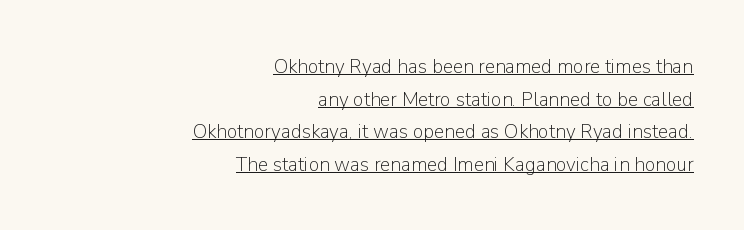
The image shows 21 px text type, upright; set right-aligned, normal line spacing (1.55x), normal letter spacing, underlined.
